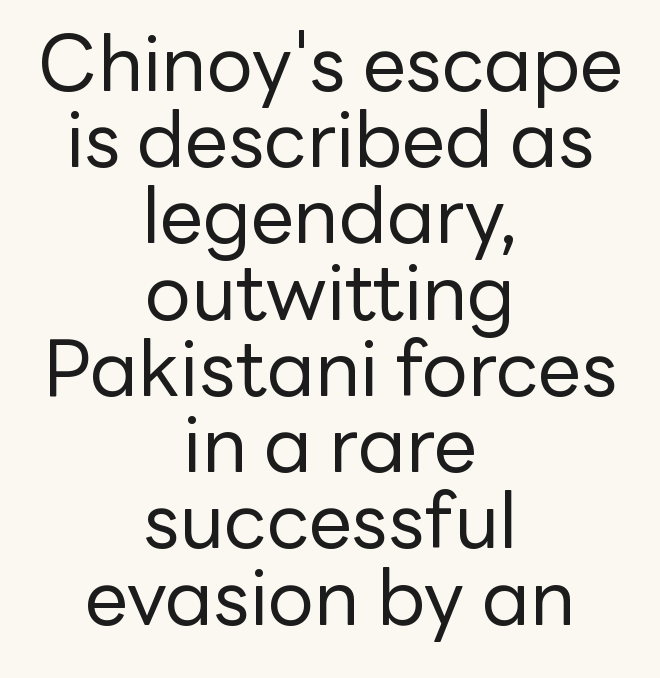
Tracking value appears to be zero — textbook default spacing. Do the characters align in a grid? No, the font is proportional. This rendering employs a face without finishing strokes, i.e., a sans-serif. This is not heavy type; no bold has been used.
